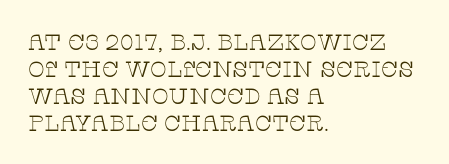
Q: Is the text bold? A: No.
Q: Is the text italic (slanted)? A: No, it is upright.
Q: Is the text underlined? A: No.
Q: How is the paragraph aligned? A: Left-aligned.
Q: Is the spacing between letters normal or unusually wide? A: Normal.
